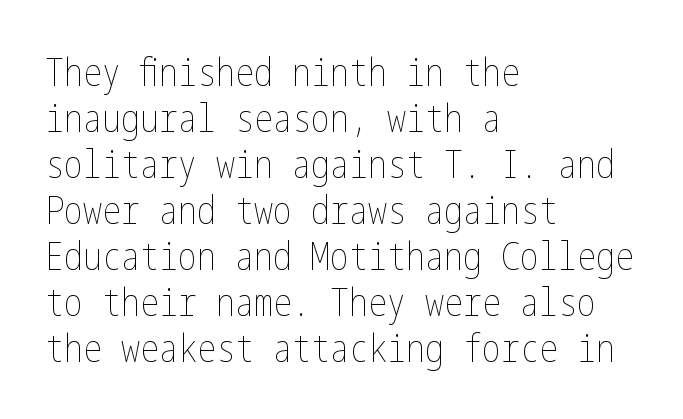
{"italic": "no", "bold": "no", "weight": "thin", "width": "condensed", "stroke_contrast": "low", "x_height": "medium", "underline": "no", "align": "left", "line_spacing_ratio": 1.21, "letter_spacing": "normal", "letter_spacing_em": 0.0, "glyph_px": 38}
